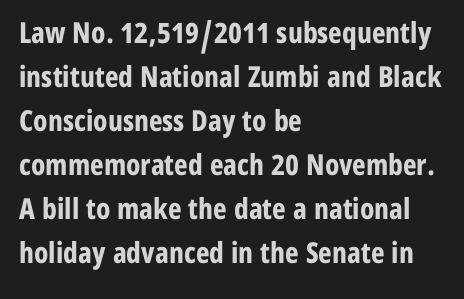
Q: Is the text bold? A: Yes.
Q: Is the text italic (slanted)? A: No, it is upright.
Q: Is the typeface a serif or a sans-serif typeface? A: Sans-serif.
Q: Is the text underlined? A: No.
Q: How is the paragraph aligned? A: Left-aligned.
Q: Is the spacing between letters normal or unusually wide? A: Normal.
Q: Is the spacing between lines tight, normal or loose? A: Normal.
Q: Width (condensed, normal, or wide)? A: Condensed.
Q: Stroke contrast? A: Low.
Q: x-height? A: Medium.
Q: Monospaced? A: No.
